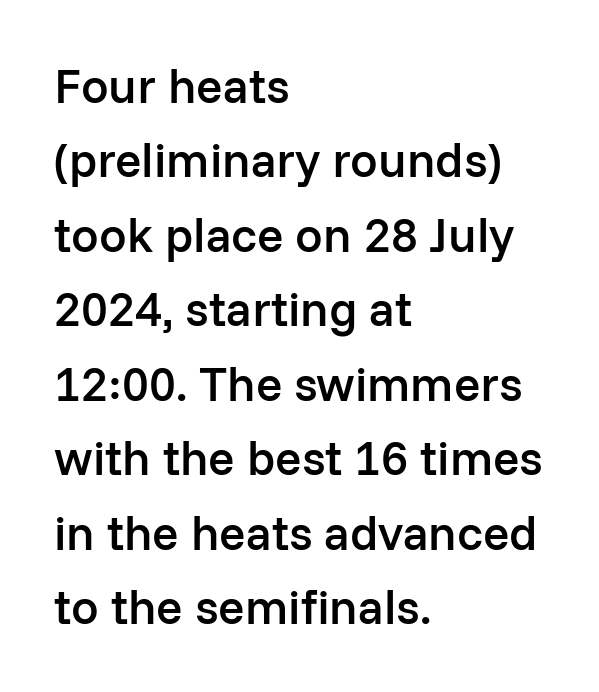
Q: Is the text bold? A: Semi-bold.
Q: Is the text italic (slanted)? A: No, it is upright.
Q: Is the typeface a serif or a sans-serif typeface? A: Sans-serif.
Q: Is the text underlined? A: No.
Q: How is the paragraph aligned? A: Left-aligned.
Q: Is the spacing between letters normal or unusually wide? A: Normal.
Q: Is the spacing between lines tight, normal or loose? A: Normal.
Q: Width (condensed, normal, or wide)? A: Normal.
Q: Stroke contrast? A: Low.
Q: x-height? A: Medium.
Q: Monospaced? A: No.
